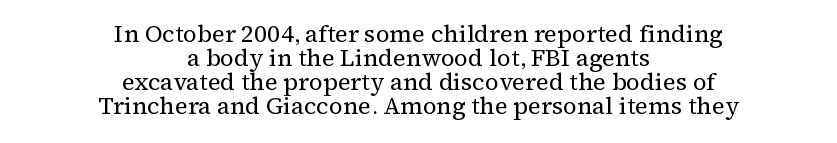
Ordinary non-slanted type is in use. This sample is center-justified, so both line endings float freely. Look at the tracking — it's just the regular setting, nothing added. The lines are packed closely together with very little leading. Bare-footed words on every line.
